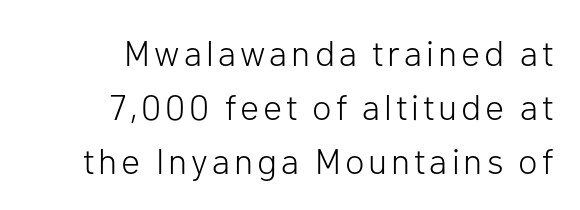
{"serif": "no", "italic": "no", "bold": "no", "weight": "light", "width": "normal", "stroke_contrast": "low", "x_height": "medium", "monospaced": "no", "underline": "no", "align": "right", "line_spacing": "normal", "line_spacing_ratio": 1.5, "glyph_px": 36}
